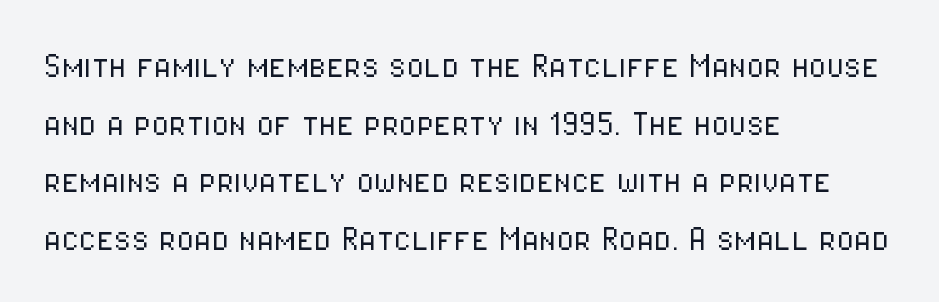
The image shows 40 px light, condensed sans-serif type, upright; set left-aligned, normal line spacing (1.44x), normal letter spacing, not underlined; low stroke contrast and a medium x-height.
